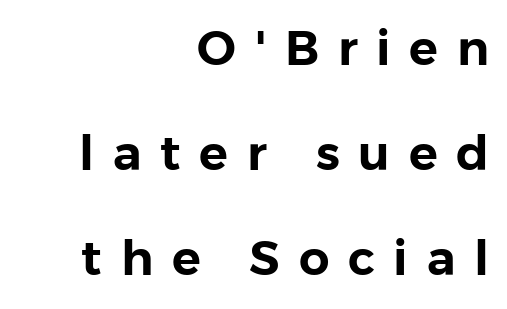
Q: Is the text italic (slanted)? A: No, it is upright.
Q: Is the typeface a serif or a sans-serif typeface? A: Sans-serif.
Q: Is the text underlined? A: No.
Q: How is the paragraph aligned? A: Right-aligned.
Q: Is the spacing between letters normal or unusually wide? A: Unusually wide.
Q: Is the spacing between lines tight, normal or loose? A: Loose.
Q: Width (condensed, normal, or wide)? A: Normal.
Q: Stroke contrast? A: Low.
Q: x-height? A: Medium.
Q: Monospaced? A: No.
